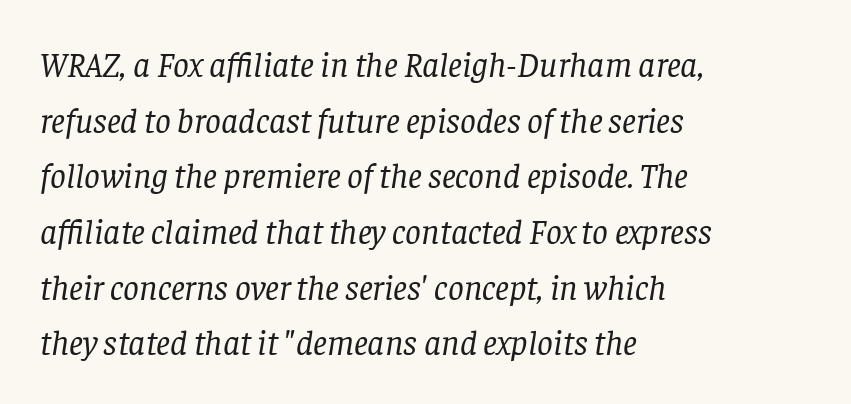
Q: Is the text bold? A: No.
Q: Is the text italic (slanted)? A: Yes, it leans right by about 8 degrees.
Q: Is the typeface a serif or a sans-serif typeface? A: Serif.
Q: Is the text underlined? A: No.
Q: How is the paragraph aligned? A: Left-aligned.
Q: Is the spacing between letters normal or unusually wide? A: Normal.
Q: Is the spacing between lines tight, normal or loose? A: Normal.
Q: Width (condensed, normal, or wide)? A: Normal.
Q: Stroke contrast? A: Low.
Q: x-height? A: Large.
Q: Monospaced? A: No.
